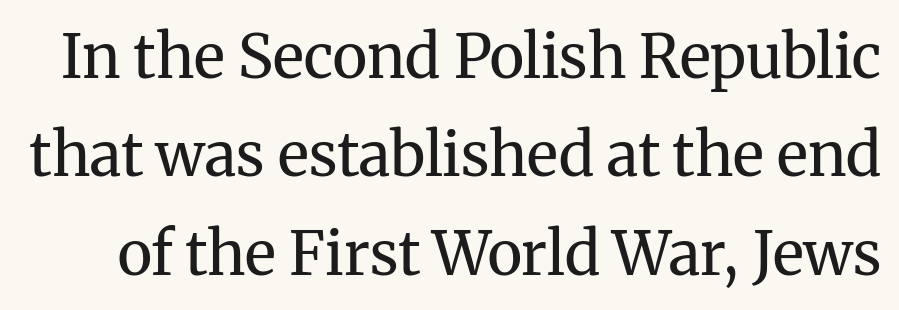
Successive baselines arrive at the customary interval. Characters remain perfectly vertical along every line. Underline: absent. Weight class: somewhere from thin through regular. Here the glyphs are tracked normally, forming tight word shapes.
